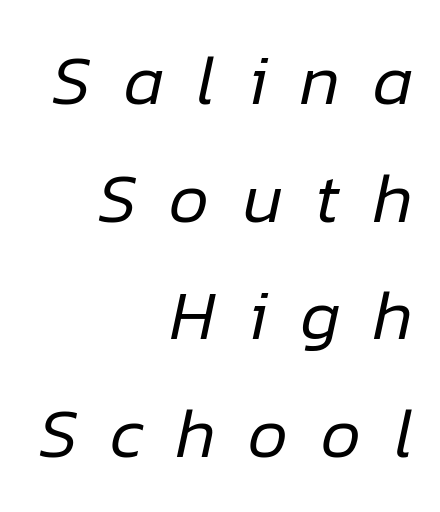
Q: Is the text bold? A: No.
Q: Is the text italic (slanted)? A: Yes, it leans right by about 12 degrees.
Q: Is the text underlined? A: No.
Q: How is the paragraph aligned? A: Right-aligned.
Q: Is the spacing between letters normal or unusually wide? A: Unusually wide.
Q: Is the spacing between lines tight, normal or loose? A: Normal.
Q: Width (condensed, normal, or wide)? A: Normal.
Q: Stroke contrast? A: Low.
Q: x-height? A: Medium.
Q: Monospaced? A: No.
